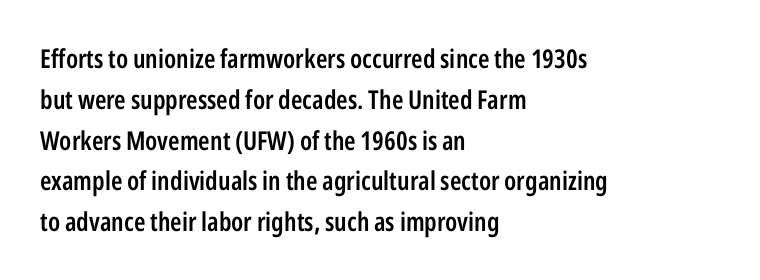
{"italic": "no", "bold": "semi", "underline": "no", "align": "left", "line_spacing": "normal", "line_spacing_ratio": 1.57, "letter_spacing": "normal", "letter_spacing_em": 0.0, "glyph_px": 26}
